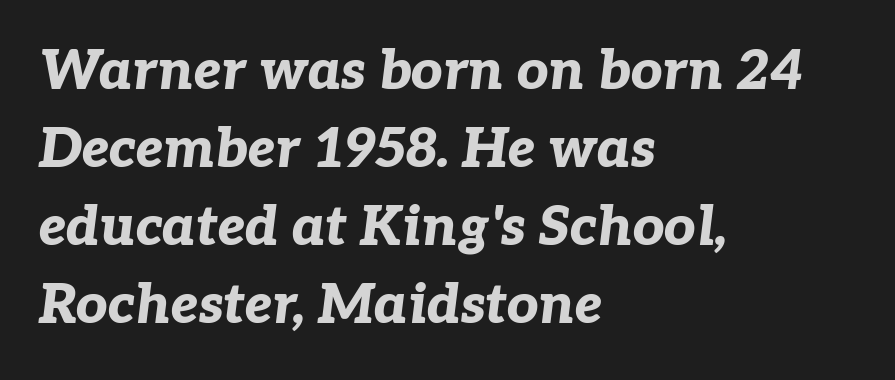
Strokes here are thick enough to call this a true bold. Students, note that the glyphs here touch the page at normal intervals. Rule under the text: the space is simply empty. A typesetter would call this proportional, since set widths differ per character.
